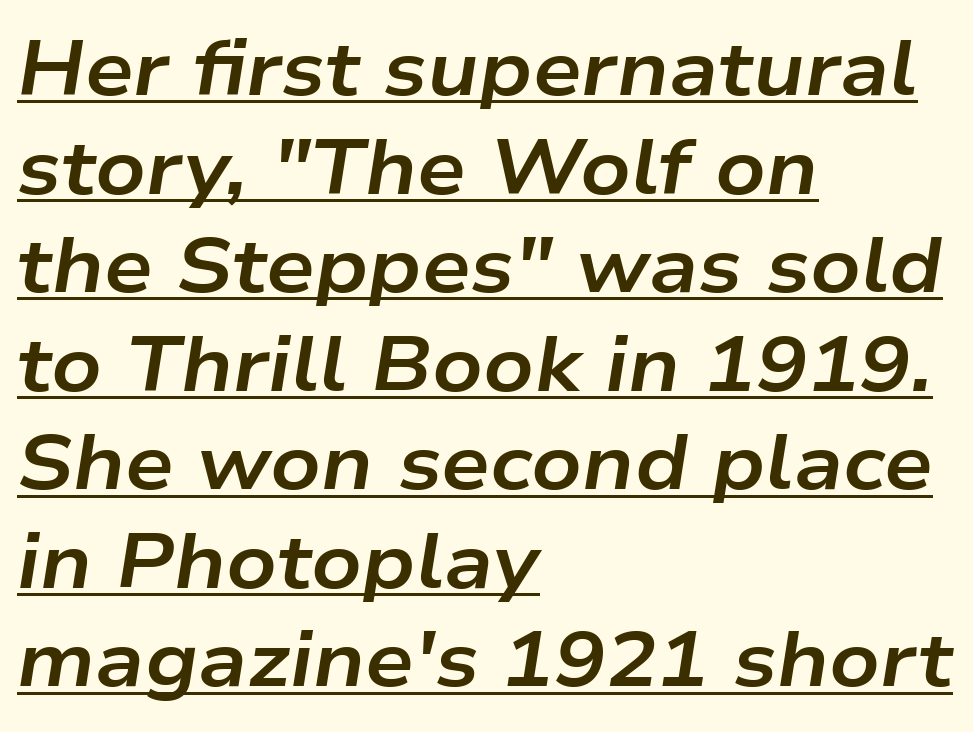
Regular leading. The text block is weighted toward the left margin, trailing off unevenly rightward. This rendering leaves character spacing at its baseline value. Is the type bold? Yes — the strokes are clearly thick and heavy. The sample's only ornament is a line tracing under the words. Every character sits at an angle, as italics do.
